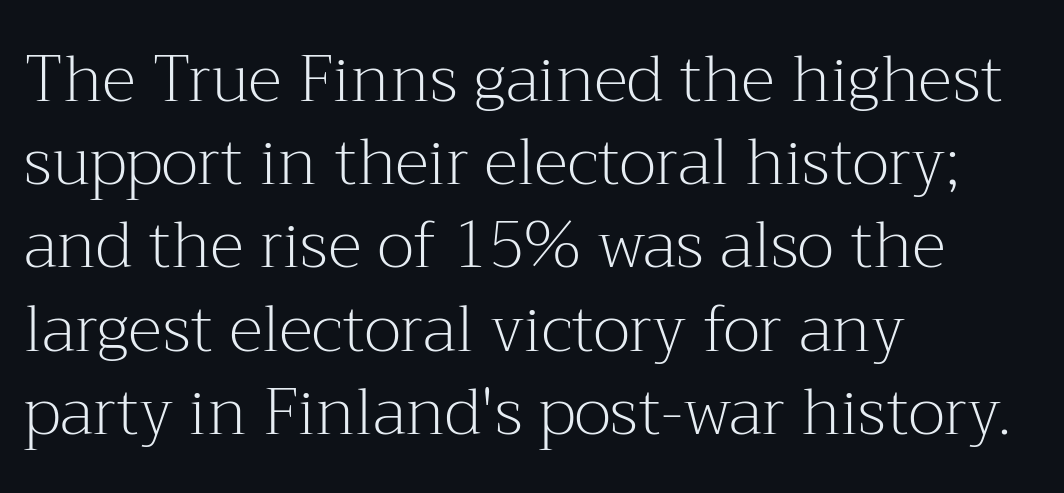
Q: Is the text bold? A: No.
Q: Is the text italic (slanted)? A: No, it is upright.
Q: Is the typeface a serif or a sans-serif typeface? A: Serif.
Q: Is the text underlined? A: No.
Q: How is the paragraph aligned? A: Left-aligned.
Q: Is the spacing between letters normal or unusually wide? A: Normal.
Q: Is the spacing between lines tight, normal or loose? A: Normal.
Q: Width (condensed, normal, or wide)? A: Normal.
Q: Stroke contrast? A: Medium.
Q: x-height? A: Medium.
Q: Monospaced? A: No.
